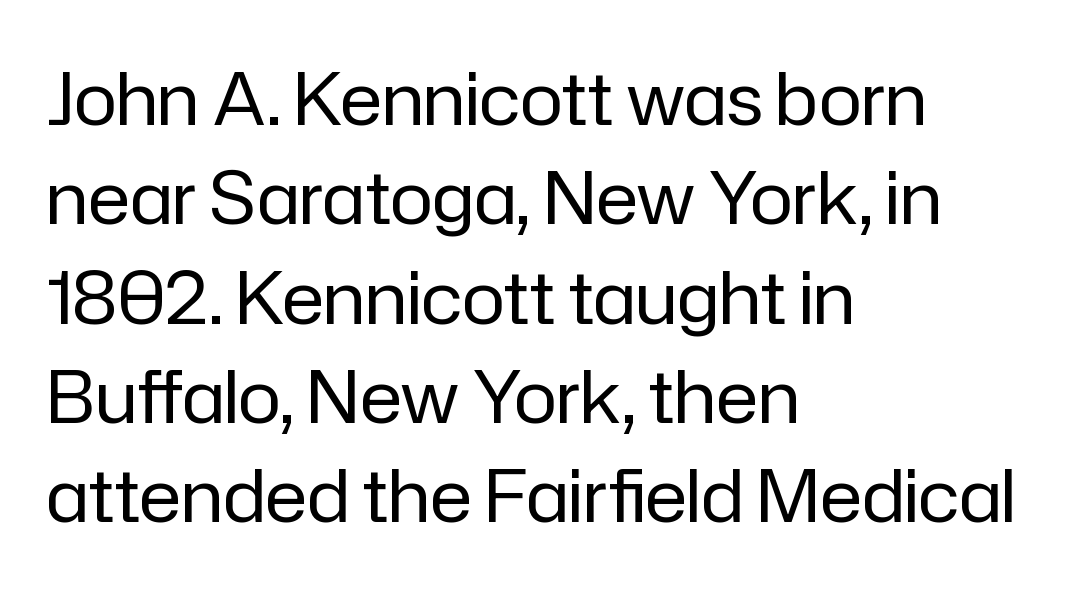
Interline gaps are of average width in this sample. Anything drawn beneath the words? Only blank space. Nothing unusual about the tracking: characters are spaced as the font intends. Does the type have serifs? No, each stem ends abruptly. Stem width sits at or under what a default text font uses. Do the characters align in a grid? No, the font is proportional.
